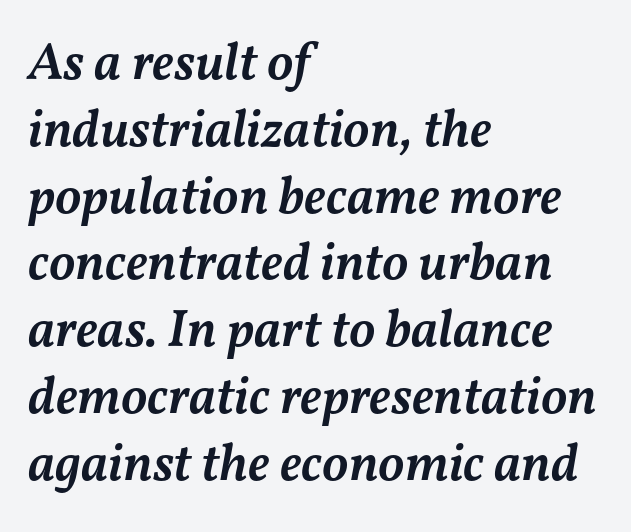
Character widths vary here, with narrow letters taking less room than wide ones. In terms of posture, this sample is oblique. Horizontal alignment here is leftward, the default for most running prose. Horizontal bands of white between lines are of average thickness.
